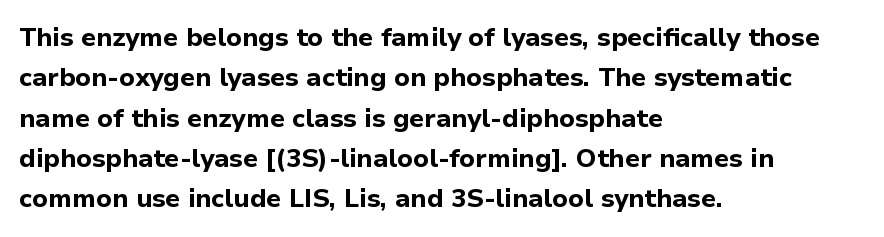
Q: Is the text bold? A: Yes.
Q: Is the text italic (slanted)? A: No, it is upright.
Q: Is the text underlined? A: No.
Q: How is the paragraph aligned? A: Left-aligned.
Q: Is the spacing between letters normal or unusually wide? A: Normal.
Q: Is the spacing between lines tight, normal or loose? A: Normal.
